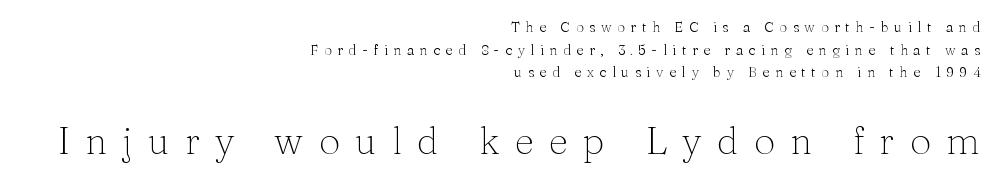
The image shows 38 px light serif type, upright; set right-aligned, normal line spacing (1.61x), unusually wide letter spacing (+0.4 em), not underlined; the second (bottom) block is 2.71x larger; medium stroke contrast and a medium x-height.
